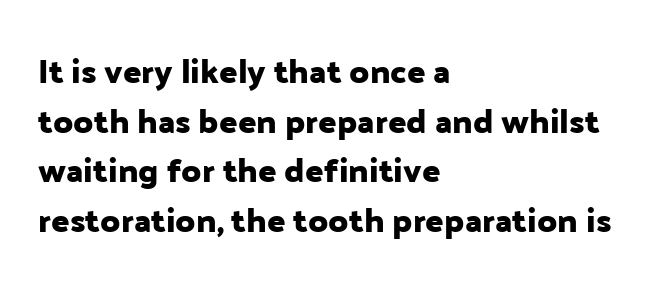
Regular leading. The type sits square on the baseline with zero lean. Check under the words: just untouched page. These lines keep a tight, regular rhythm from letter to letter.
